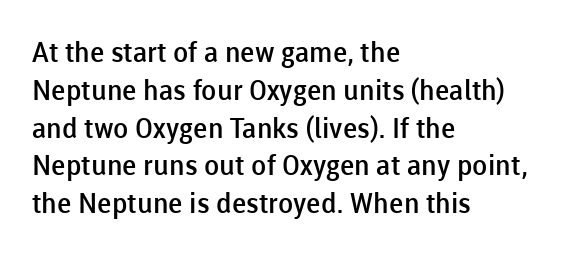
The image shows 28 px semibold sans-serif type, upright; set left-aligned, normal line spacing (1.35x), normal letter spacing, not underlined; low stroke contrast and a medium x-height.
